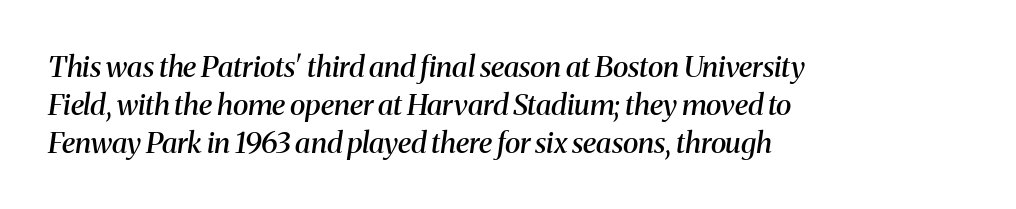
Q: Is the text bold? A: Semi-bold.
Q: Is the text italic (slanted)? A: Yes, it leans right by about 8 degrees.
Q: Is the typeface a serif or a sans-serif typeface? A: Serif.
Q: Is the text underlined? A: No.
Q: How is the paragraph aligned? A: Left-aligned.
Q: Is the spacing between letters normal or unusually wide? A: Normal.
Q: Is the spacing between lines tight, normal or loose? A: Normal.
Q: Width (condensed, normal, or wide)? A: Normal.
Q: Stroke contrast? A: Medium.
Q: x-height? A: Medium.
Q: Monospaced? A: No.
